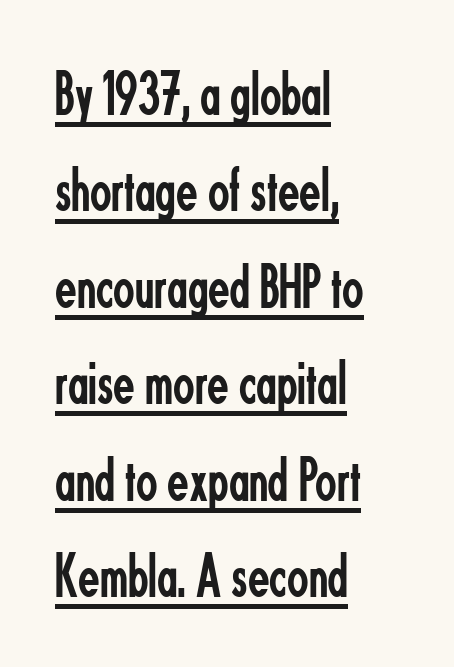
{"serif": "no", "italic": "no", "bold": "no", "weight": "regular", "width": "condensed", "stroke_contrast": "low", "x_height": "small", "monospaced": "no", "underline": "yes", "align": "left", "line_spacing": "normal", "line_spacing_ratio": 1.53, "letter_spacing": "normal", "letter_spacing_em": 0.0, "glyph_px": 63}
